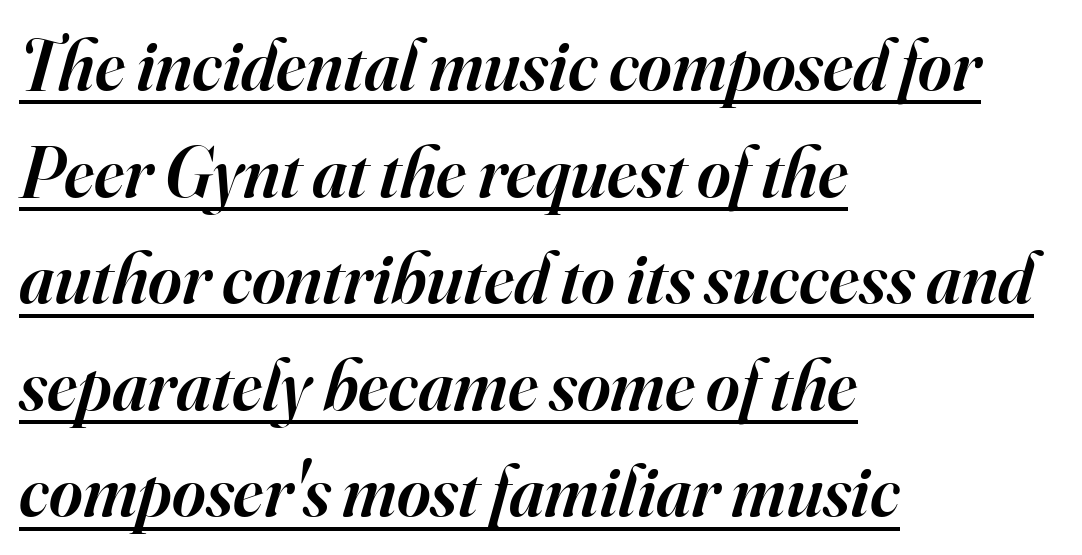
This is moderately heavy type, rendered in semibold. The face used here is proportionally spaced, like ordinary book or web type. Typographically, this falls in the serif category. This sample uses an oblique cut, with every glyph tilted off the vertical.
